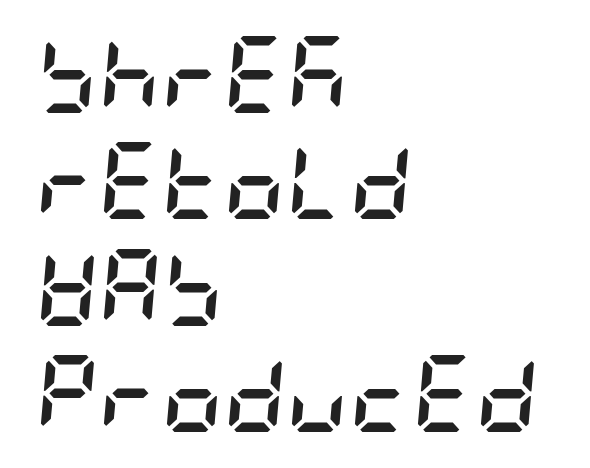
Q: Is the text bold? A: Yes.
Q: Is the text italic (slanted)? A: Yes, it leans right by about 5 degrees.
Q: Is the text underlined? A: No.
Q: How is the paragraph aligned? A: Left-aligned.
Q: Is the spacing between letters normal or unusually wide? A: Normal.
Q: Is the spacing between lines tight, normal or loose? A: Normal.
Q: Width (condensed, normal, or wide)? A: Condensed.
Q: Stroke contrast? A: Low.
Q: x-height? A: Large.
